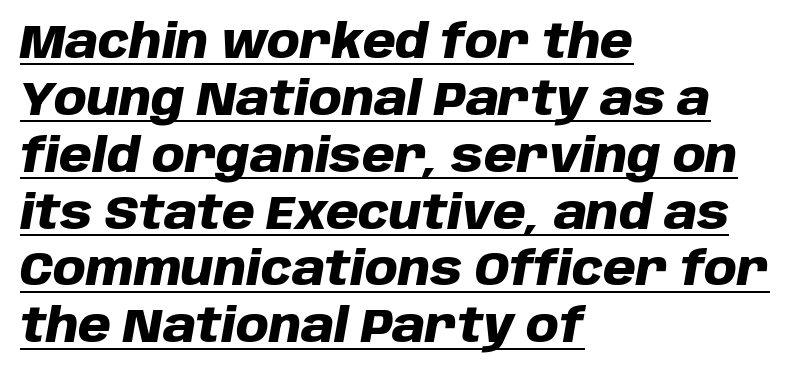
{"italic": "yes", "lean": "right", "slant_degrees": 10, "bold": "yes", "weight": "heavy", "width": "normal", "stroke_contrast": "low", "x_height": "large", "monospaced": "no", "underline": "yes", "align": "left", "line_spacing_ratio": 1.21, "letter_spacing": "normal", "letter_spacing_em": 0.0, "glyph_px": 47}
